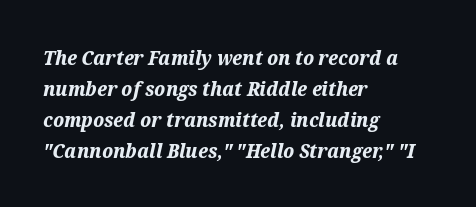
The image shows 20 px bold type, italic (leaning right); set left-aligned, normal line spacing (1.55x), normal letter spacing, not underlined.
